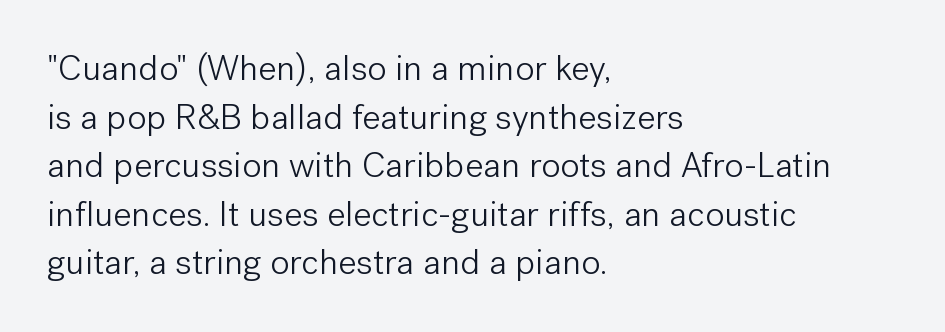
Q: Is the text bold? A: No.
Q: Is the text italic (slanted)? A: No, it is upright.
Q: Is the typeface a serif or a sans-serif typeface? A: Sans-serif.
Q: Is the text underlined? A: No.
Q: How is the paragraph aligned? A: Left-aligned.
Q: Is the spacing between letters normal or unusually wide? A: Normal.
Q: Is the spacing between lines tight, normal or loose? A: Normal.
Q: Width (condensed, normal, or wide)? A: Normal.
Q: Stroke contrast? A: Low.
Q: x-height? A: Medium.
Q: Monospaced? A: No.
